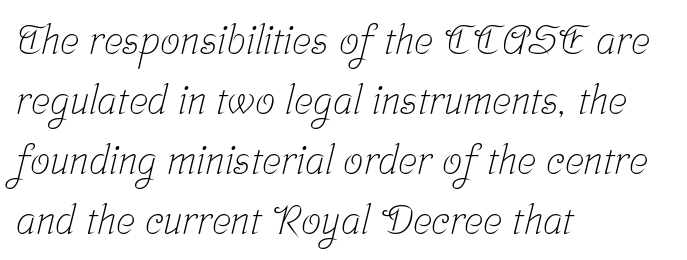
{"serif": "yes", "bold": "no", "weight": "light", "width": "condensed", "stroke_contrast": "low", "x_height": "medium", "monospaced": "no", "underline": "no", "align": "left", "line_spacing": "normal", "line_spacing_ratio": 1.5, "letter_spacing": "normal", "letter_spacing_em": 0.0, "glyph_px": 40}
